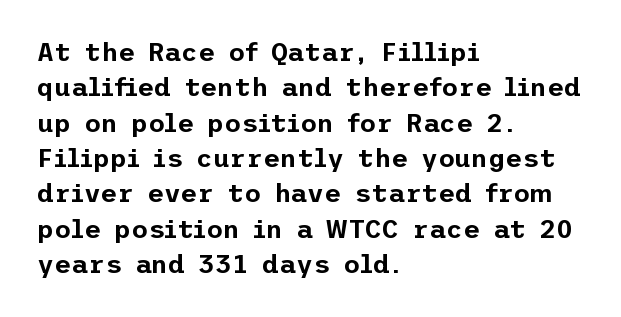
Q: Is the text italic (slanted)? A: No, it is upright.
Q: Is the text underlined? A: No.
Q: How is the paragraph aligned? A: Left-aligned.
Q: Is the spacing between letters normal or unusually wide? A: Normal.
Q: Is the spacing between lines tight, normal or loose? A: Normal.
